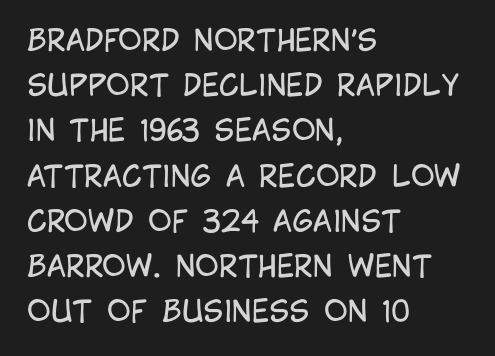
Examine the stroke ends and you'll find no serifs. Is this a fixed-width face? No — the glyphs have proportional, varying widths. The passage shown has conventional tracking throughout. The space directly below the letters is spotless. Horizontal alignment here is leftward, the default for most running prose. Leading matches the norm, producing a regular column.
